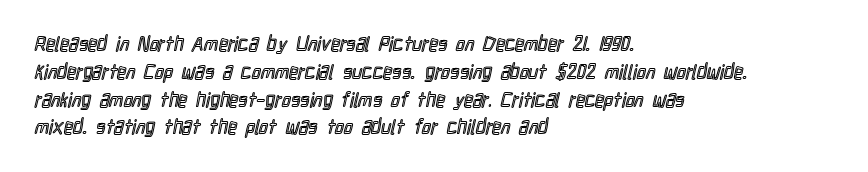
Q: Is the text italic (slanted)? A: Yes.
Q: Is the text underlined? A: No.
Q: How is the paragraph aligned? A: Left-aligned.
Q: Is the spacing between letters normal or unusually wide? A: Normal.
Q: Is the spacing between lines tight, normal or loose? A: Normal.
